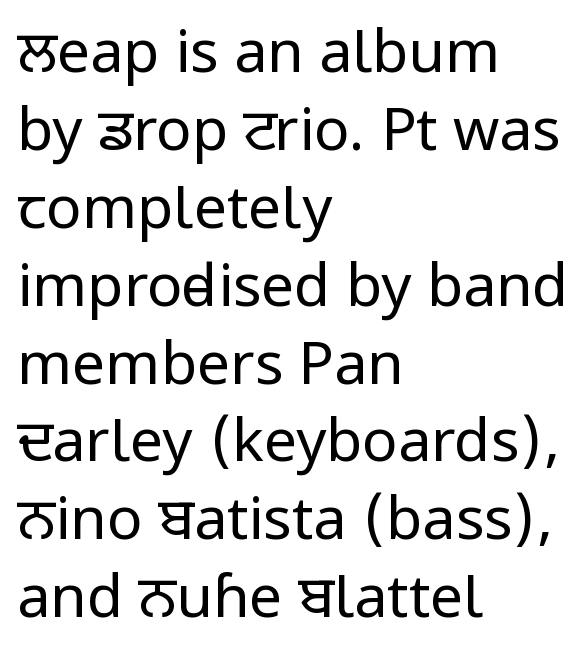
The image shows 59 px regular-weight, condensed sans-serif type, upright; set left-aligned, normal line spacing (1.32x), normal letter spacing, not underlined; low stroke contrast and a large x-height.
